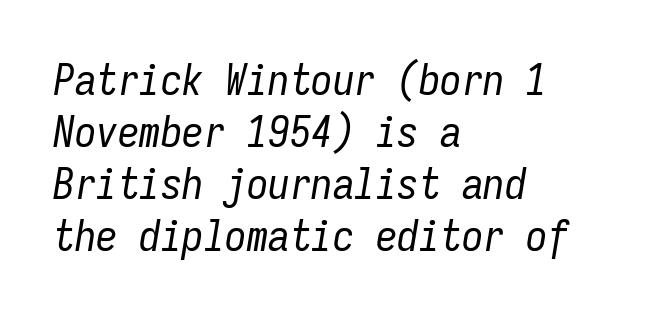
{"italic": "yes", "lean": "right", "slant_degrees": 9, "bold": "no", "weight": "regular", "width": "condensed", "stroke_contrast": "low", "x_height": "medium", "monospaced": "yes", "underline": "no", "align": "left", "line_spacing_ratio": 1.21, "letter_spacing": "normal", "letter_spacing_em": 0.0, "glyph_px": 43}
